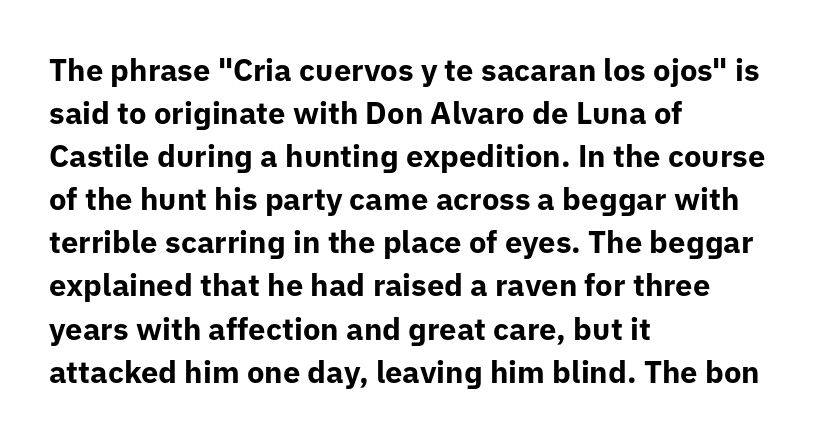
The image shows 31 px bold sans-serif type, upright; set left-aligned, normal line spacing (1.39x), normal letter spacing, not underlined; low stroke contrast and a medium x-height.
